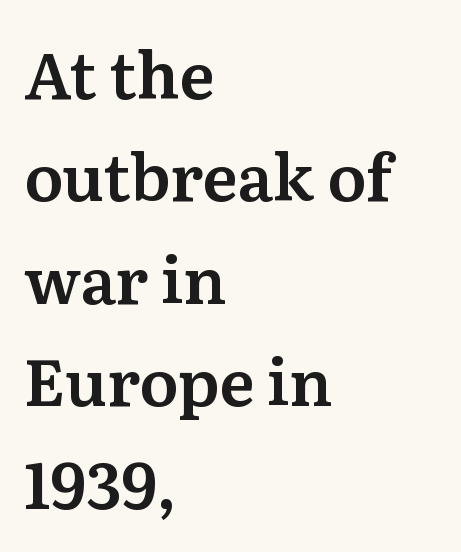
Character widths vary here, with narrow letters taking less room than wide ones. Observe the serifs anchoring each vertical stroke in this sample. A typesetter would call this zero additional tracking. The ragged edge is on the right, which tells us the setting is flush left.
